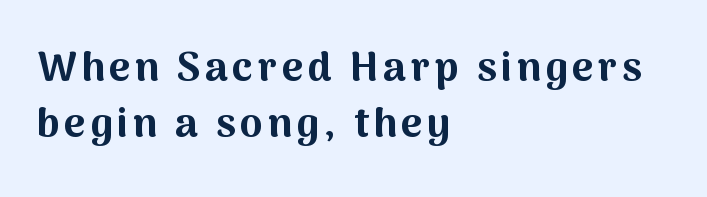
{"serif": "no", "italic": "no", "bold": "yes", "weight": "bold", "width": "normal", "stroke_contrast": "medium", "x_height": "medium", "monospaced": "no", "underline": "no", "align": "left", "line_spacing": "normal", "line_spacing_ratio": 1.36, "glyph_px": 41}
